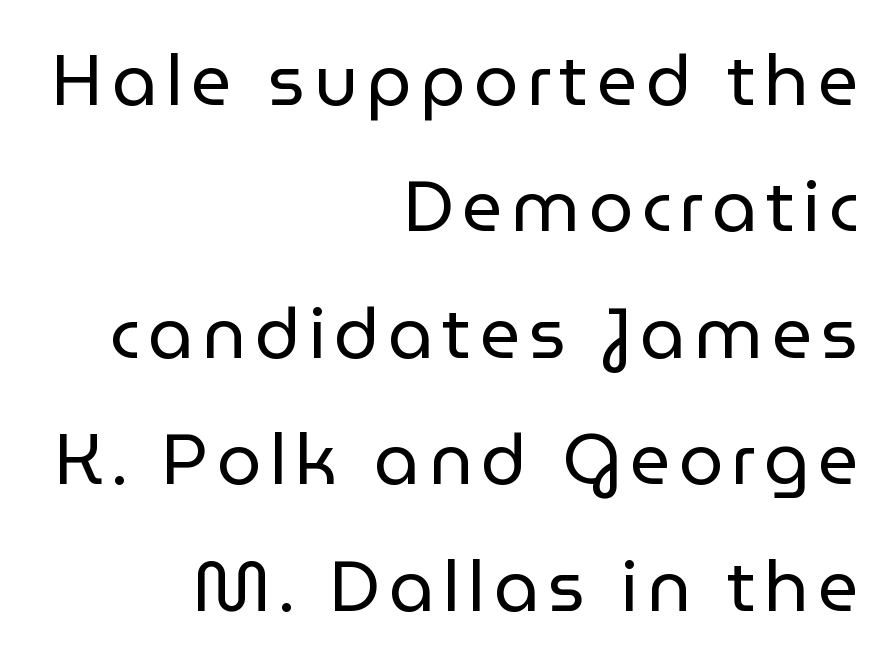
The image shows 71 px regular-weight sans-serif type, upright; set right-aligned, line spacing 1.78x, not underlined; low stroke contrast and a medium x-height.
